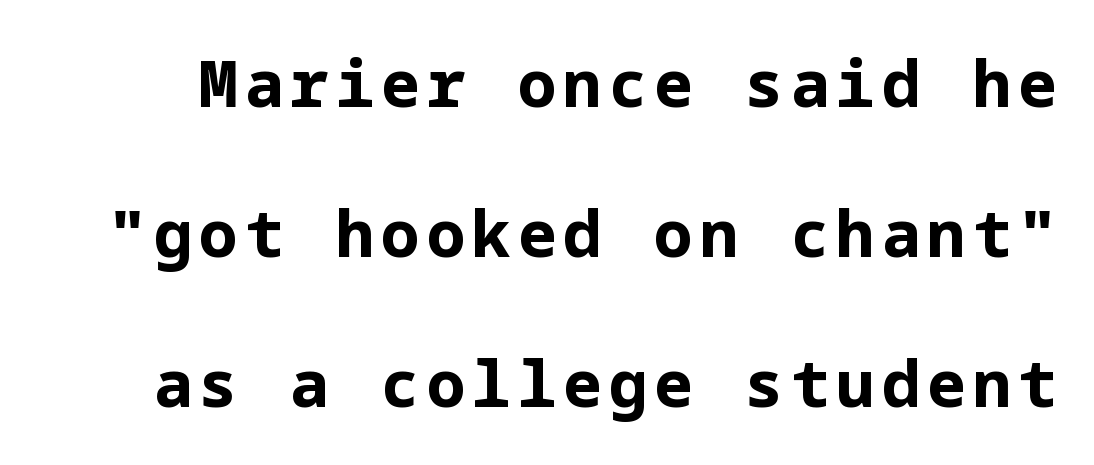
{"serif": "no", "italic": "no", "bold": "yes", "weight": "bold", "width": "normal", "stroke_contrast": "low", "x_height": "medium", "underline": "no", "line_spacing": "loose", "line_spacing_ratio": 2.31, "glyph_px": 65}
